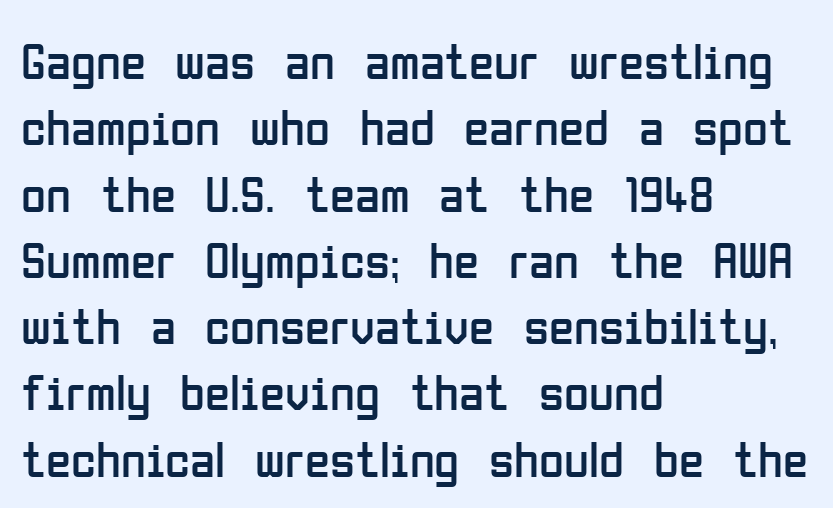
Q: Is the text bold? A: No.
Q: Is the text italic (slanted)? A: No, it is upright.
Q: Is the typeface a serif or a sans-serif typeface? A: Sans-serif.
Q: Is the text underlined? A: No.
Q: How is the paragraph aligned? A: Left-aligned.
Q: Is the spacing between letters normal or unusually wide? A: Normal.
Q: Is the spacing between lines tight, normal or loose? A: Normal.
Q: Width (condensed, normal, or wide)? A: Condensed.
Q: Stroke contrast? A: Low.
Q: x-height? A: Medium.
Q: Monospaced? A: No.
